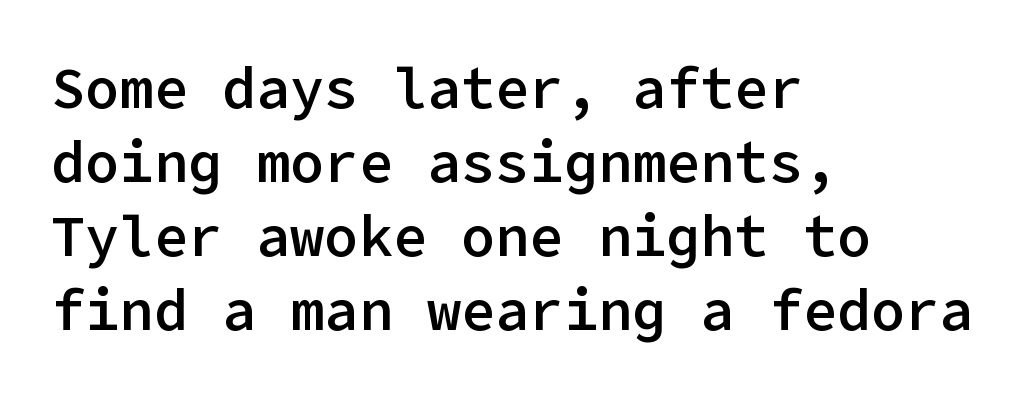
The image shows 57 px semibold sans-serif type, upright; set left-aligned, normal line spacing (1.3x), normal letter spacing, not underlined; low stroke contrast and a medium x-height.
